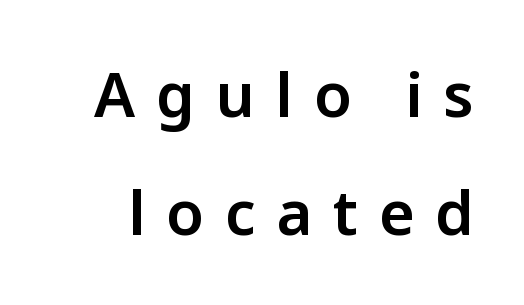
Vertical spacing — loose. Honestly, there is no underline to notice here at all. No feet cap the strokes, marking this as sans-serif type. The letters advance in unequal steps, a hallmark of proportional type. Honestly, the letter spacing is so wide it's the main thing you notice.
